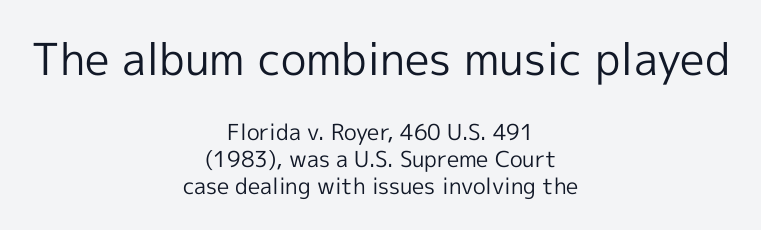
The image shows 44 px regular-weight sans-serif type, upright; set centered, line spacing 1.23x, normal letter spacing, not underlined; the first (top) block is 2.0x larger; a medium x-height.
